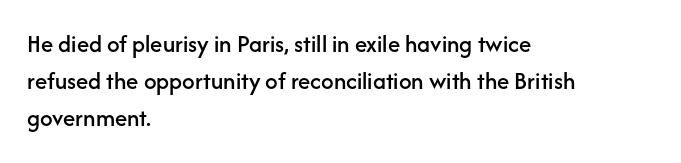
Q: Is the text italic (slanted)? A: No, it is upright.
Q: Is the text underlined? A: No.
Q: How is the paragraph aligned? A: Left-aligned.
Q: Is the spacing between letters normal or unusually wide? A: Normal.
Q: Is the spacing between lines tight, normal or loose? A: Normal.
